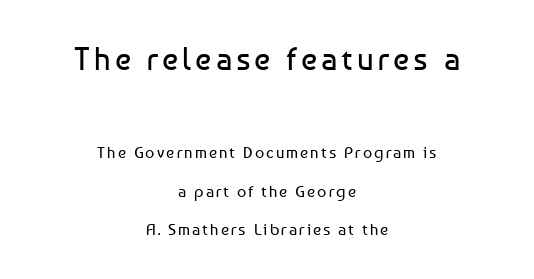
Q: Is the text bold? A: No.
Q: Is the text italic (slanted)? A: No, it is upright.
Q: Is the typeface a serif or a sans-serif typeface? A: Sans-serif.
Q: Is the text underlined? A: No.
Q: How is the paragraph aligned? A: Centered.
Q: Is the spacing between lines tight, normal or loose? A: Loose.
Q: Which block of text is set in a larger size, the first (top) or the second (bottom)? A: The first (top) one.
Q: Width (condensed, normal, or wide)? A: Normal.
Q: Stroke contrast? A: Low.
Q: x-height? A: Medium.
Q: Monospaced? A: No.
